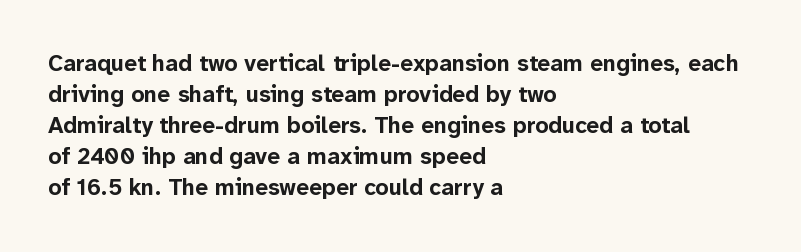
Q: Is the text bold? A: Yes.
Q: Is the text italic (slanted)? A: No, it is upright.
Q: Is the text underlined? A: No.
Q: How is the paragraph aligned? A: Left-aligned.
Q: Is the spacing between letters normal or unusually wide? A: Normal.
Q: Is the spacing between lines tight, normal or loose? A: Normal.
